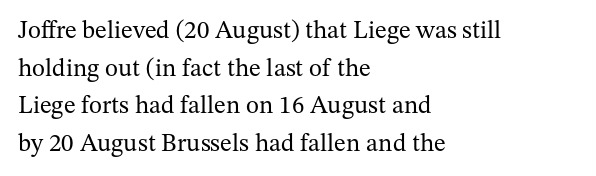
Q: Is the text bold? A: No.
Q: Is the text italic (slanted)? A: No, it is upright.
Q: Is the text underlined? A: No.
Q: How is the paragraph aligned? A: Left-aligned.
Q: Is the spacing between letters normal or unusually wide? A: Normal.
Q: Is the spacing between lines tight, normal or loose? A: Normal.
